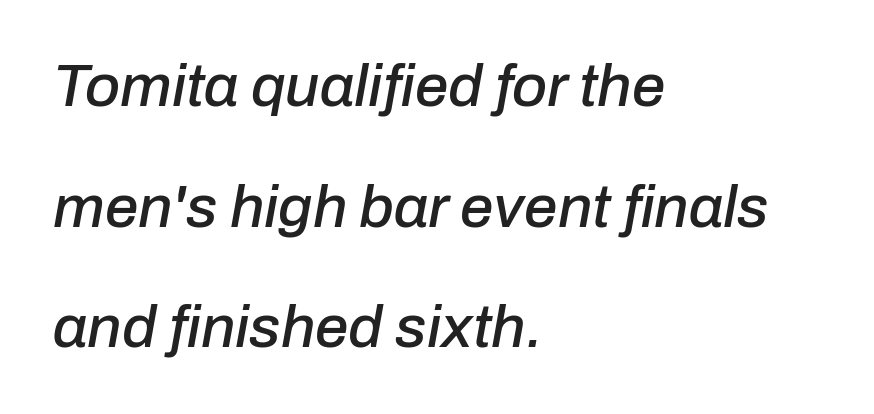
The image shows 60 px text type, italic (leaning right); set left-aligned, loose line spacing (2.01x), normal letter spacing, not underlined; low stroke contrast and a medium x-height.
